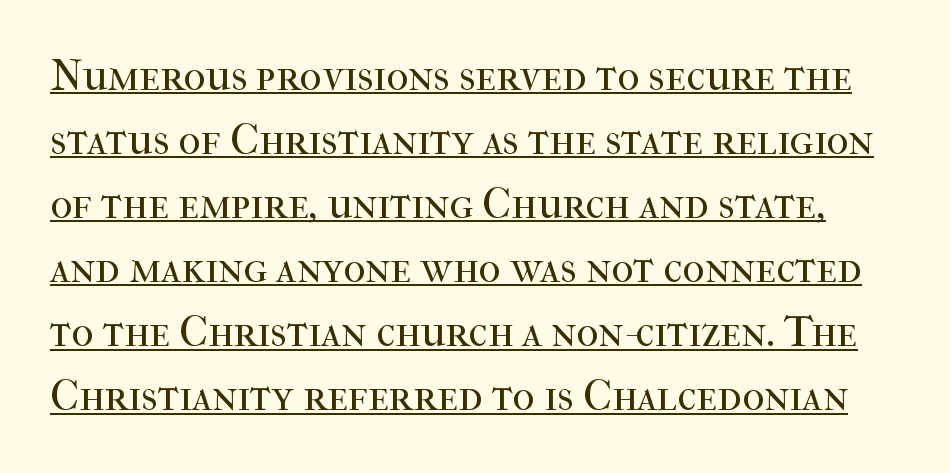
Q: Is the text bold? A: No.
Q: Is the text italic (slanted)? A: No, it is upright.
Q: Is the typeface a serif or a sans-serif typeface? A: Serif.
Q: Is the text underlined? A: Yes.
Q: Is the spacing between letters normal or unusually wide? A: Normal.
Q: Is the spacing between lines tight, normal or loose? A: Normal.
Q: Width (condensed, normal, or wide)? A: Normal.
Q: Stroke contrast? A: High.
Q: x-height? A: Medium.
Q: Monospaced? A: No.
